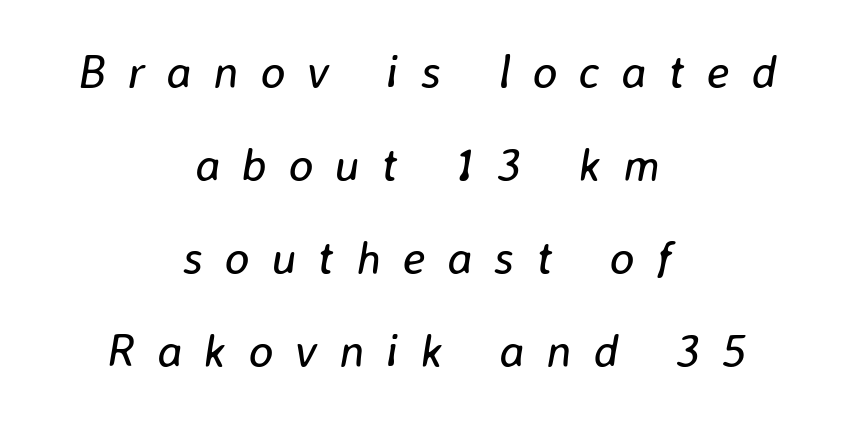
The letters advance in unequal steps, a hallmark of proportional type. Posture: slanted. Regarding leading, the lines here are spaced well apart. Stem width sits at or under what a default text font uses. Horizontal alignment here is central, giving a formal, balanced look. The foot of each line stays bare and open.
